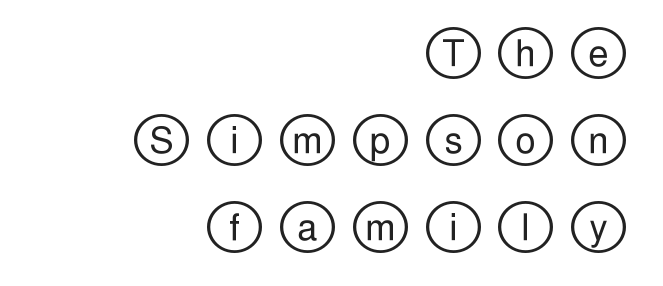
The image shows 36 px wide type, upright; set right-aligned, loose line spacing (2.42x), unusually wide letter spacing (+0.48 em), not underlined; a large x-height.
